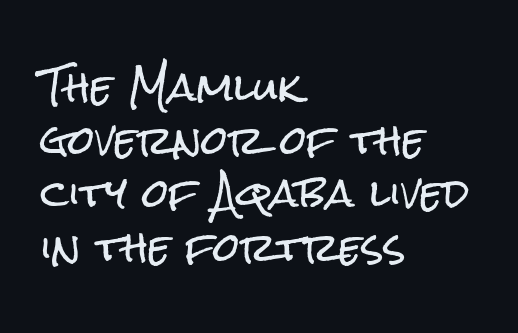
{"serif": "no", "italic": "no", "width": "condensed", "stroke_contrast": "low", "x_height": "medium", "monospaced": "no", "underline": "no", "align": "left", "line_spacing": "normal", "line_spacing_ratio": 1.4, "letter_spacing": "normal", "letter_spacing_em": 0.0, "glyph_px": 38}
